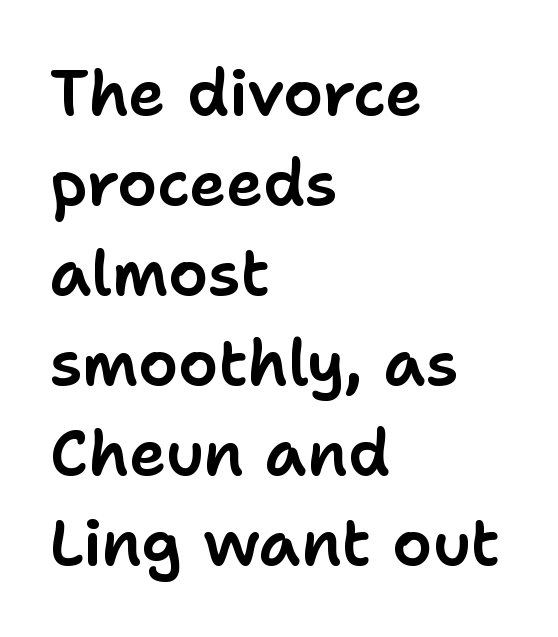
Line beginnings align vertically; line endings do not. Typographically, this falls in the sans-serif category. The space directly below the letters is spotless. Tracking value appears to be zero — textbook default spacing.
